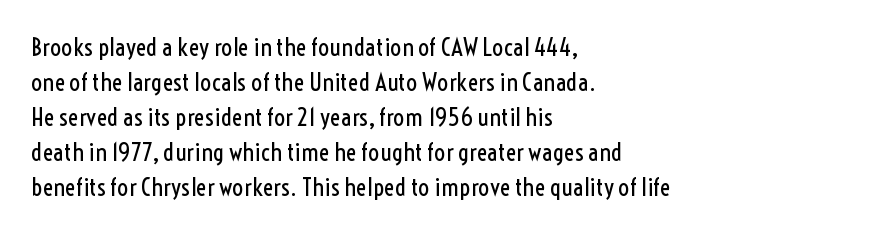
The image shows 25 px text type, upright; set left-aligned, normal line spacing (1.4x), normal letter spacing, not underlined.
